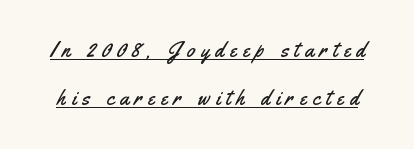
The image shows 21 px text type; set loose line spacing (2.3x), unusually wide letter spacing (+0.29 em), underlined.
